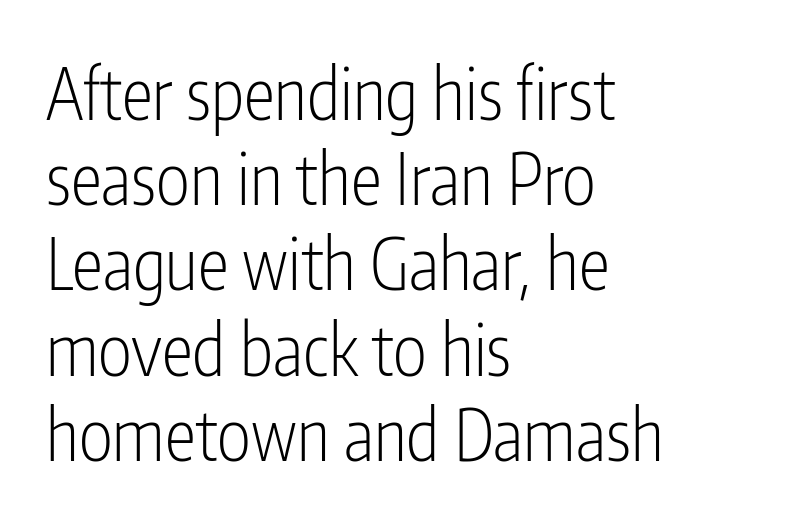
The image shows 71 px light, condensed sans-serif type, upright; set left-aligned, line spacing 1.2x, normal letter spacing, not underlined; low stroke contrast and a medium x-height.
